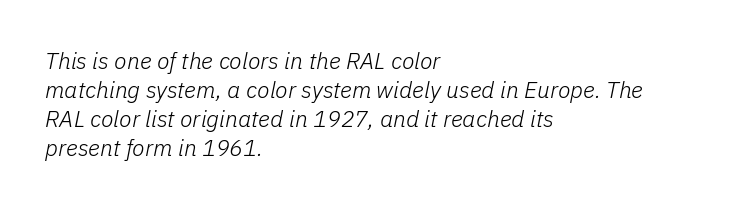
Q: Is the text bold? A: No.
Q: Is the text italic (slanted)? A: Yes, it leans right by about 11 degrees.
Q: Is the text underlined? A: No.
Q: How is the paragraph aligned? A: Left-aligned.
Q: Is the spacing between letters normal or unusually wide? A: Normal.
Q: Is the spacing between lines tight, normal or loose? A: Normal.
